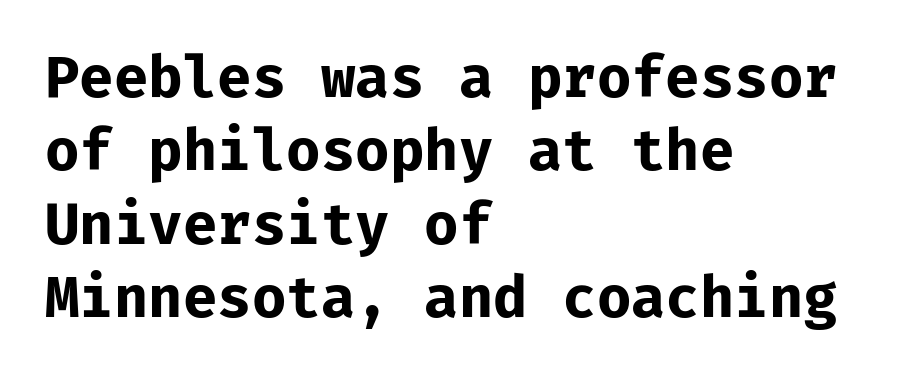
{"serif": "no", "italic": "no", "bold": "yes", "weight": "bold", "width": "normal", "stroke_contrast": "low", "x_height": "medium", "underline": "no", "align": "left", "line_spacing": "normal", "line_spacing_ratio": 1.31, "letter_spacing": "normal", "letter_spacing_em": 0.0, "glyph_px": 56}
